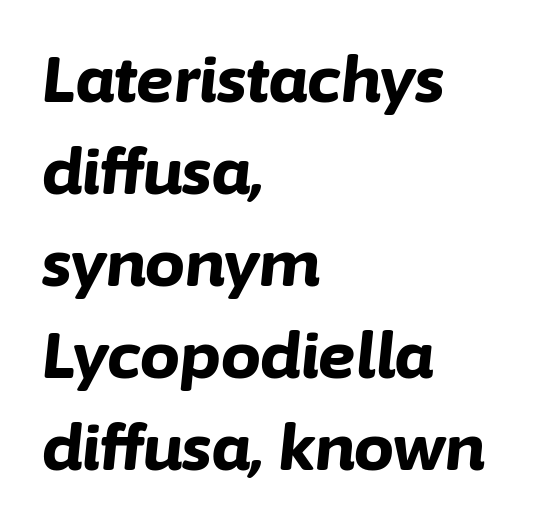
Q: Is the text bold? A: Yes.
Q: Is the text italic (slanted)? A: Yes, it leans right by about 6 degrees.
Q: Is the text underlined? A: No.
Q: How is the paragraph aligned? A: Left-aligned.
Q: Is the spacing between letters normal or unusually wide? A: Normal.
Q: Is the spacing between lines tight, normal or loose? A: Normal.
Q: Width (condensed, normal, or wide)? A: Normal.
Q: Stroke contrast? A: Low.
Q: x-height? A: Medium.
Q: Monospaced? A: No.
